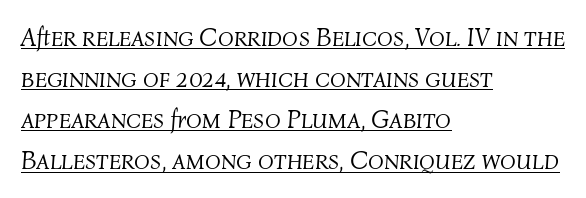
Compared with a typical body face, this is equally light or lighter still. This rendering uses left alignment, leaving the right contour irregular. Glance below the letters and you will spot a drawn line. Style check: oblique.
